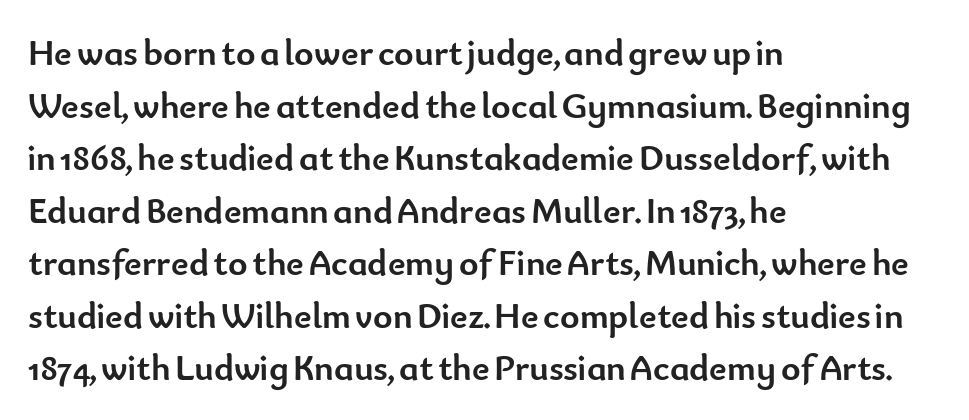
The image shows 37 px semibold sans-serif type, upright; set left-aligned, normal line spacing (1.42x), normal letter spacing, not underlined; low stroke contrast and a small x-height.
